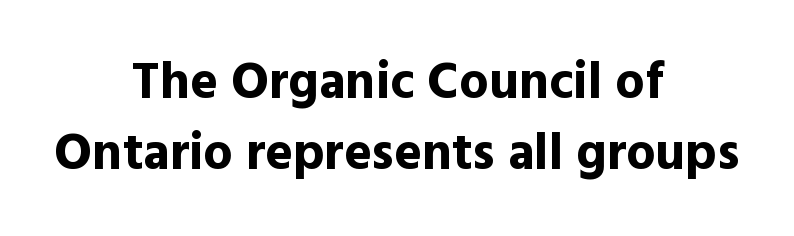
{"serif": "no", "italic": "no", "bold": "yes", "weight": "bold", "width": "normal", "x_height": "medium", "monospaced": "no", "underline": "no", "align": "center", "line_spacing": "normal", "line_spacing_ratio": 1.36, "letter_spacing": "normal", "letter_spacing_em": 0.0, "glyph_px": 52}
